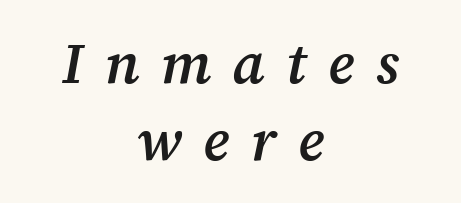
Students, note that the glyphs here are deliberately spaced far apart. Examine the stroke ends and you'll spot serifs. What weight is shown? A semibold, between regular and bold. Is this a fixed-width face? No — the glyphs have proportional, varying widths. Baseline-to-baseline distance is the conventional proportion of letter height.
